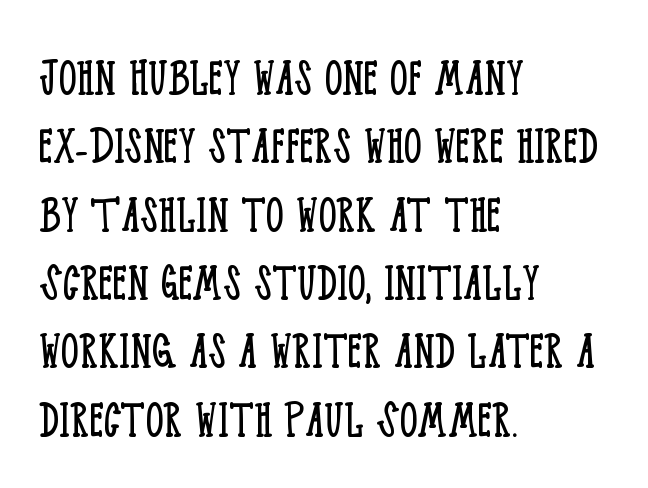
{"serif": "yes", "italic": "no", "bold": "no", "weight": "light", "width": "condensed", "stroke_contrast": "low", "x_height": "large", "monospaced": "no", "underline": "no", "align": "left", "line_spacing_ratio": 1.22, "letter_spacing": "normal", "letter_spacing_em": 0.0, "glyph_px": 56}
